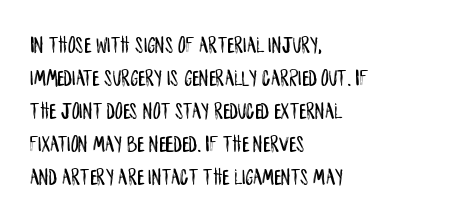
The image shows 24 px text type, upright; set left-aligned, normal line spacing (1.37x), normal letter spacing, not underlined.
